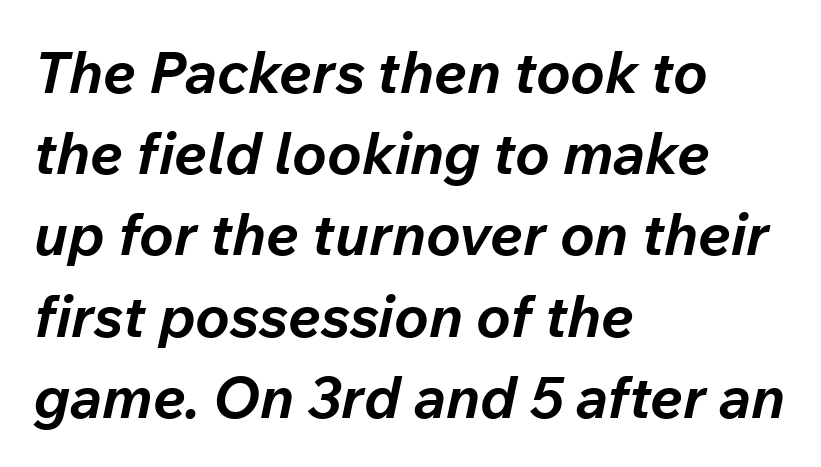
The image shows 58 px bold type, italic (leaning right); set left-aligned, normal line spacing (1.4x), normal letter spacing, not underlined; low stroke contrast and a medium x-height.
